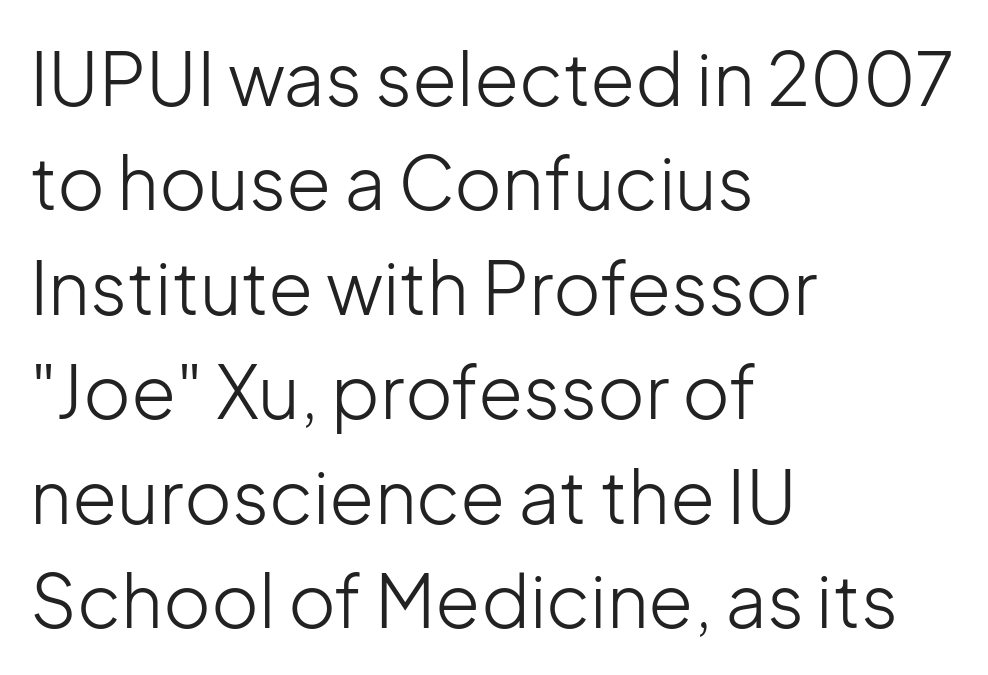
Q: Is the text bold? A: No.
Q: Is the text italic (slanted)? A: No, it is upright.
Q: Is the typeface a serif or a sans-serif typeface? A: Sans-serif.
Q: Is the text underlined? A: No.
Q: How is the paragraph aligned? A: Left-aligned.
Q: Is the spacing between letters normal or unusually wide? A: Normal.
Q: Is the spacing between lines tight, normal or loose? A: Normal.
Q: Width (condensed, normal, or wide)? A: Normal.
Q: Stroke contrast? A: Low.
Q: x-height? A: Medium.
Q: Monospaced? A: No.
